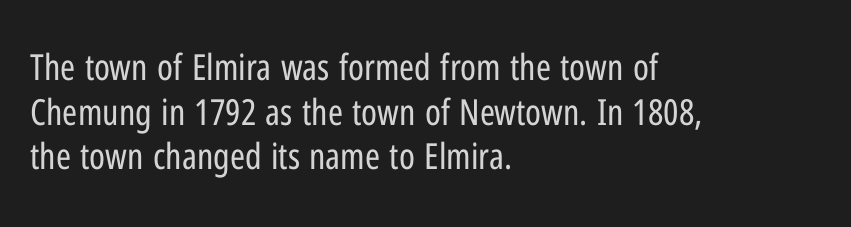
Q: Is the text bold? A: No.
Q: Is the text italic (slanted)? A: No, it is upright.
Q: Is the typeface a serif or a sans-serif typeface? A: Sans-serif.
Q: Is the text underlined? A: No.
Q: How is the paragraph aligned? A: Left-aligned.
Q: Is the spacing between letters normal or unusually wide? A: Normal.
Q: Width (condensed, normal, or wide)? A: Condensed.
Q: Stroke contrast? A: Low.
Q: x-height? A: Medium.
Q: Monospaced? A: No.
